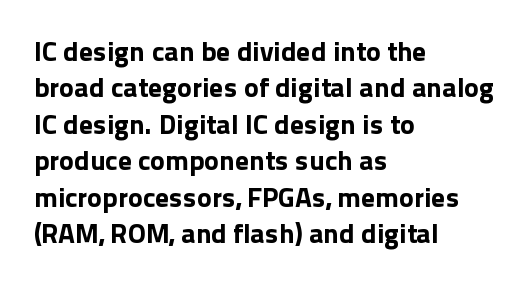
Caption: multi-line text, flush left, ragged right. This sample uses an upright cut, with every glyph sitting square on the baseline. The letters sit at their default tracking, neither squeezed nor spread. The passage shown is typeset with a sans-serif family. Proportional: the letters do not fall into vertical columns. The characters look thick and weighty, a clear bold.
